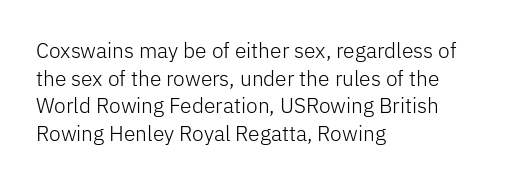
The image shows 21 px text type, upright; set left-aligned, normal line spacing (1.31x), normal letter spacing, not underlined.
